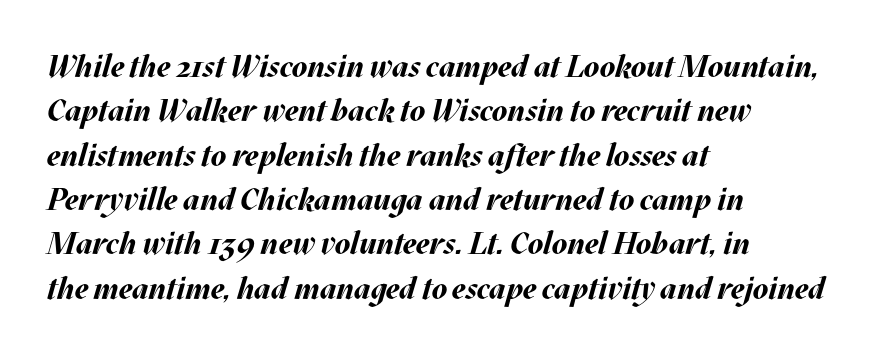
Q: Is the text bold? A: Yes.
Q: Is the text italic (slanted)? A: Yes, it leans right by about 17 degrees.
Q: Is the text underlined? A: No.
Q: How is the paragraph aligned? A: Left-aligned.
Q: Is the spacing between letters normal or unusually wide? A: Normal.
Q: Is the spacing between lines tight, normal or loose? A: Normal.
Q: Width (condensed, normal, or wide)? A: Normal.
Q: Stroke contrast? A: Medium.
Q: x-height? A: Large.
Q: Monospaced? A: No.
